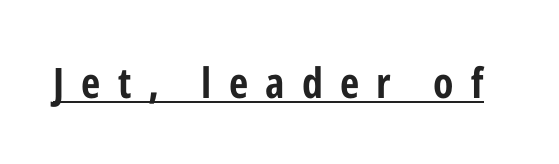
The image shows 42 px condensed sans-serif type, upright; set unusually wide letter spacing (+0.41 em), underlined; low stroke contrast and a medium x-height.
